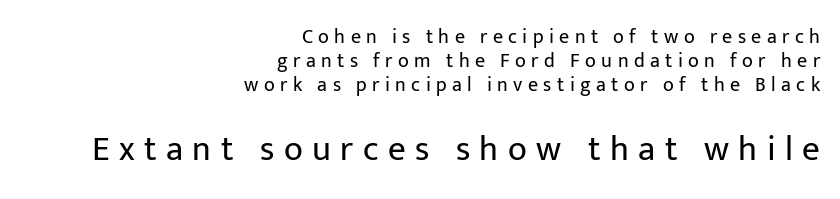
Q: Is the text bold? A: No.
Q: Is the text italic (slanted)? A: No, it is upright.
Q: Is the typeface a serif or a sans-serif typeface? A: Sans-serif.
Q: Is the text underlined? A: No.
Q: How is the paragraph aligned? A: Right-aligned.
Q: Is the spacing between letters normal or unusually wide? A: Unusually wide.
Q: Which block of text is set in a larger size, the first (top) or the second (bottom)? A: The second (bottom) one.
Q: Width (condensed, normal, or wide)? A: Normal.
Q: Stroke contrast? A: Low.
Q: x-height? A: Medium.
Q: Monospaced? A: No.
